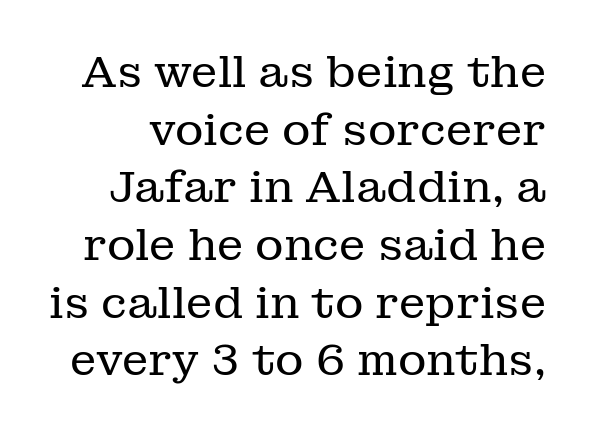
{"serif": "yes", "italic": "no", "bold": "no", "weight": "regular", "width": "normal", "stroke_contrast": "low", "x_height": "medium", "monospaced": "no", "underline": "no", "line_spacing": "normal", "line_spacing_ratio": 1.31, "letter_spacing": "normal", "letter_spacing_em": 0.0, "glyph_px": 44}
